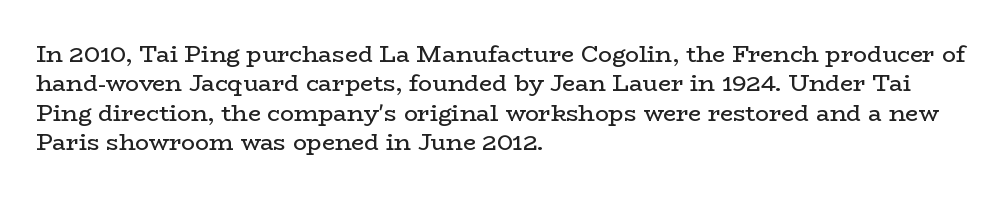
The image shows 23 px text type, upright; set left-aligned, normal line spacing (1.28x), normal letter spacing, not underlined.
